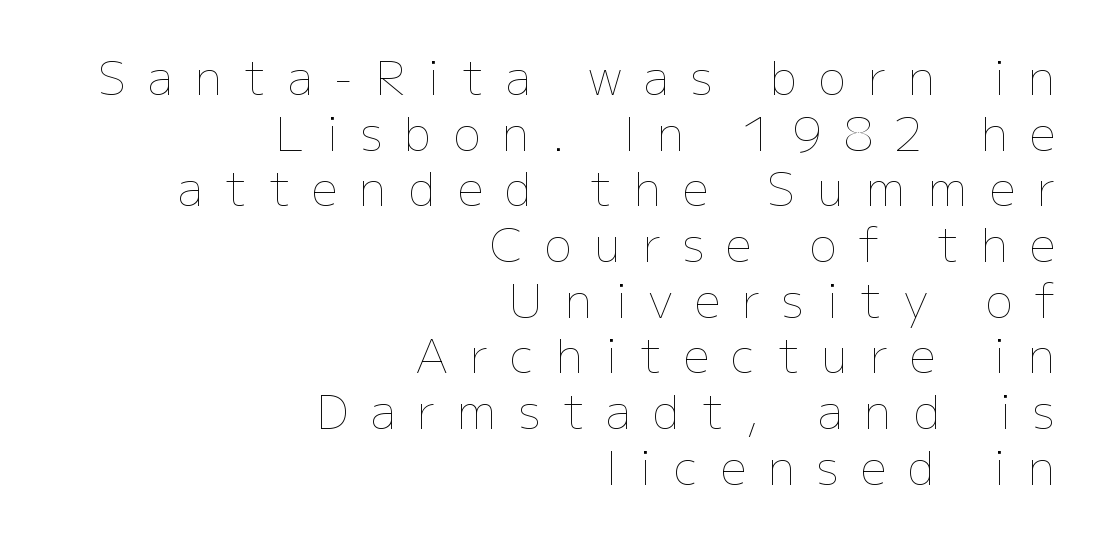
Q: Is the text bold? A: No.
Q: Is the text italic (slanted)? A: No, it is upright.
Q: Is the text underlined? A: No.
Q: How is the paragraph aligned? A: Right-aligned.
Q: Is the spacing between letters normal or unusually wide? A: Unusually wide.
Q: Width (condensed, normal, or wide)? A: Normal.
Q: Stroke contrast? A: Low.
Q: x-height? A: Medium.
Q: Monospaced? A: No.
